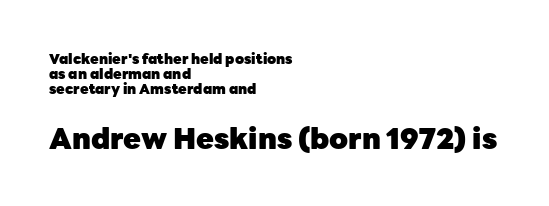
{"serif": "no", "italic": "no", "bold": "yes", "weight": "heavy", "width": "normal", "stroke_contrast": "low", "x_height": "medium", "monospaced": "no", "underline": "no", "align": "left", "line_spacing": "tight", "line_spacing_ratio": 1.08, "letter_spacing": "normal", "letter_spacing_em": 0.0, "larger_block": "second", "size_ratio": 2.07, "glyph_px": 29}
